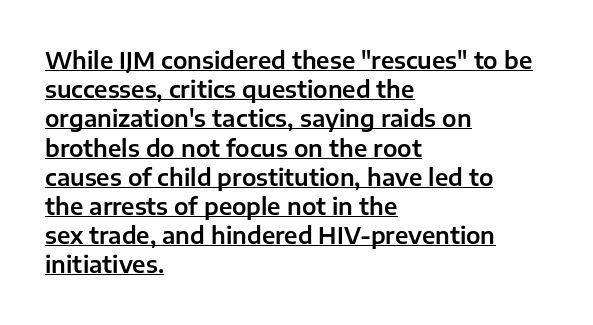
The ragged edge is on the right, which tells us the setting is flush left. The gaps between neighbouring characters are ordinary and unremarkable. Each line of the rendering has a horizontal stroke beneath the glyphs. These lines were composed using upright roman letters.
